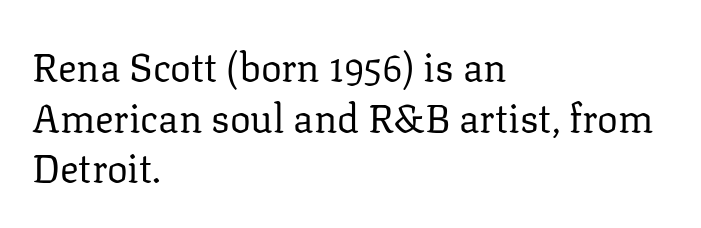
{"serif": "yes", "italic": "no", "bold": "no", "weight": "regular", "width": "normal", "stroke_contrast": "low", "x_height": "medium", "monospaced": "no", "underline": "no", "align": "left", "line_spacing": "normal", "line_spacing_ratio": 1.3, "letter_spacing": "normal", "letter_spacing_em": 0.0, "glyph_px": 39}
